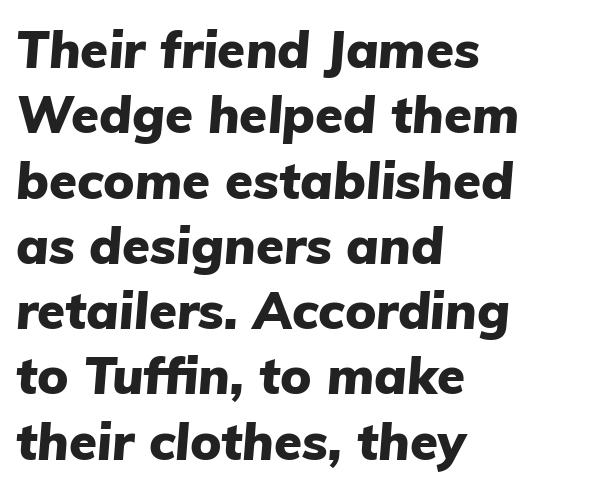
{"italic": "yes", "lean": "right", "slant_degrees": 5, "bold": "yes", "weight": "heavy", "width": "normal", "stroke_contrast": "low", "x_height": "medium", "monospaced": "no", "underline": "no", "align": "left", "line_spacing": "normal", "line_spacing_ratio": 1.28, "letter_spacing": "normal", "letter_spacing_em": 0.0, "glyph_px": 51}
